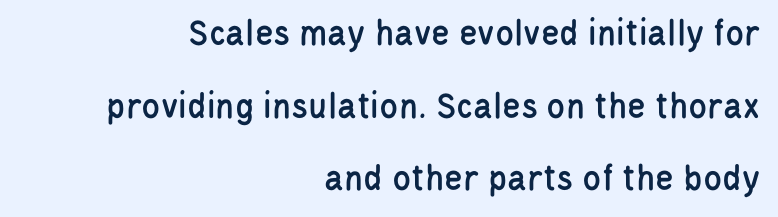
The face used here is a sans, in the tradition of grotesques and geometrics. One-word summary of the alignment: right. Looks like regular typesetting: each glyph gets only the width it needs. Italic? Not at all — the glyphs are vertical. If you measured baseline to baseline, you'd find a long distance. The passage shown has conventional tracking throughout.
